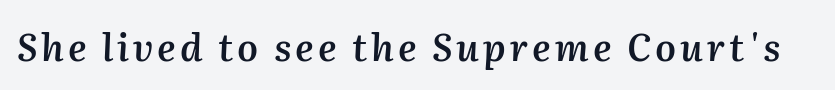
Q: Is the text bold? A: Semi-bold.
Q: Is the text italic (slanted)? A: Yes, it leans right by about 2 degrees.
Q: Is the text underlined? A: No.
Q: Width (condensed, normal, or wide)? A: Normal.
Q: Stroke contrast? A: Medium.
Q: x-height? A: Medium.
Q: Monospaced? A: No.
